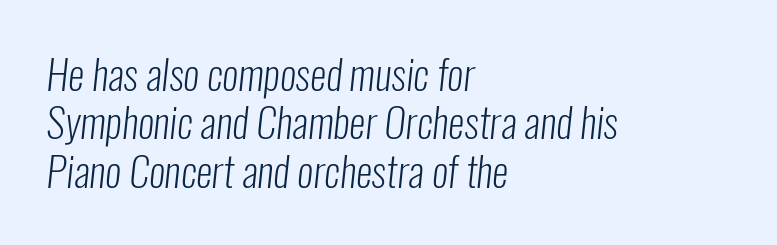
{"serif": "no", "bold": "no", "weight": "light", "width": "condensed", "stroke_contrast": "low", "x_height": "medium", "monospaced": "no", "underline": "no", "align": "left", "line_spacing_ratio": 1.18, "letter_spacing": "normal", "letter_spacing_em": 0.0, "glyph_px": 41}
